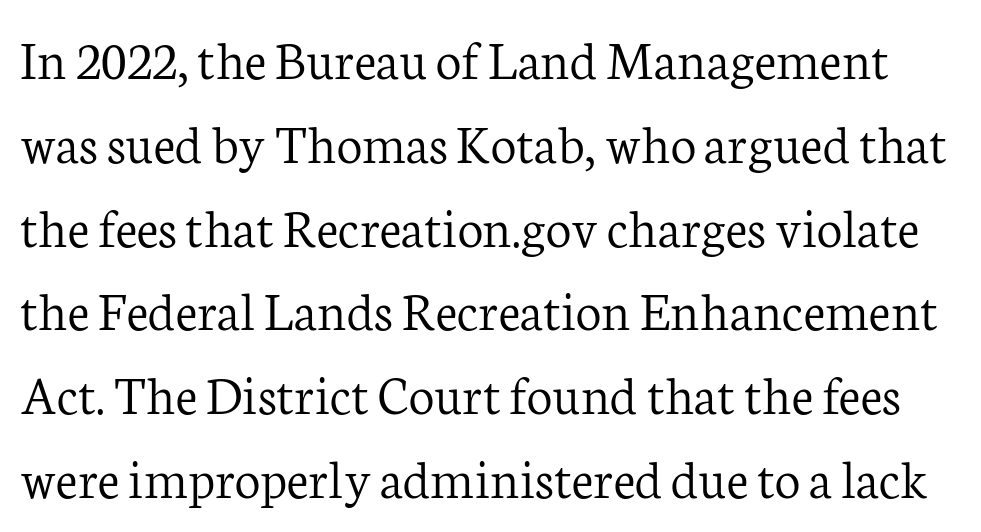
Looks like regular typesetting: each glyph gets only the width it needs. Weight class: somewhere from thin through regular. Rule under the text: the space is simply empty. Summary of vertical rhythm: regular, with standard interline spacing. Honestly, the letter spacing is just normal — you wouldn't notice it. Regarding serifs, this sample has them.
